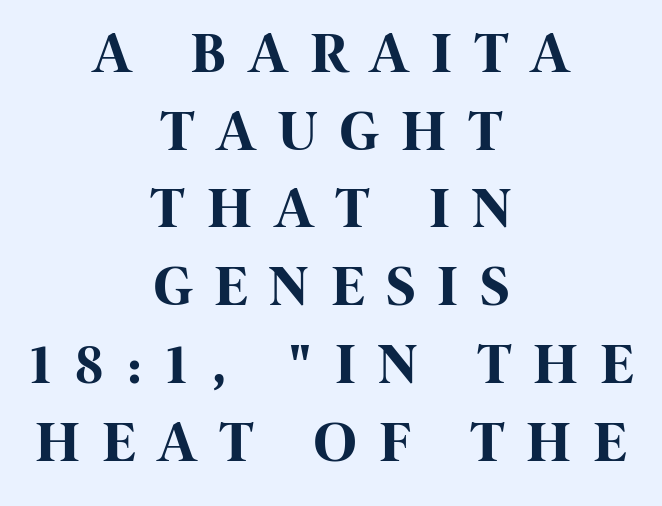
Q: Is the text bold? A: Yes.
Q: Is the text italic (slanted)? A: No, it is upright.
Q: Is the typeface a serif or a sans-serif typeface? A: Sans-serif.
Q: Is the text underlined? A: No.
Q: How is the paragraph aligned? A: Centered.
Q: Is the spacing between letters normal or unusually wide? A: Unusually wide.
Q: Is the spacing between lines tight, normal or loose? A: Normal.
Q: Width (condensed, normal, or wide)? A: Condensed.
Q: Stroke contrast? A: High.
Q: x-height? A: Large.
Q: Monospaced? A: No.
